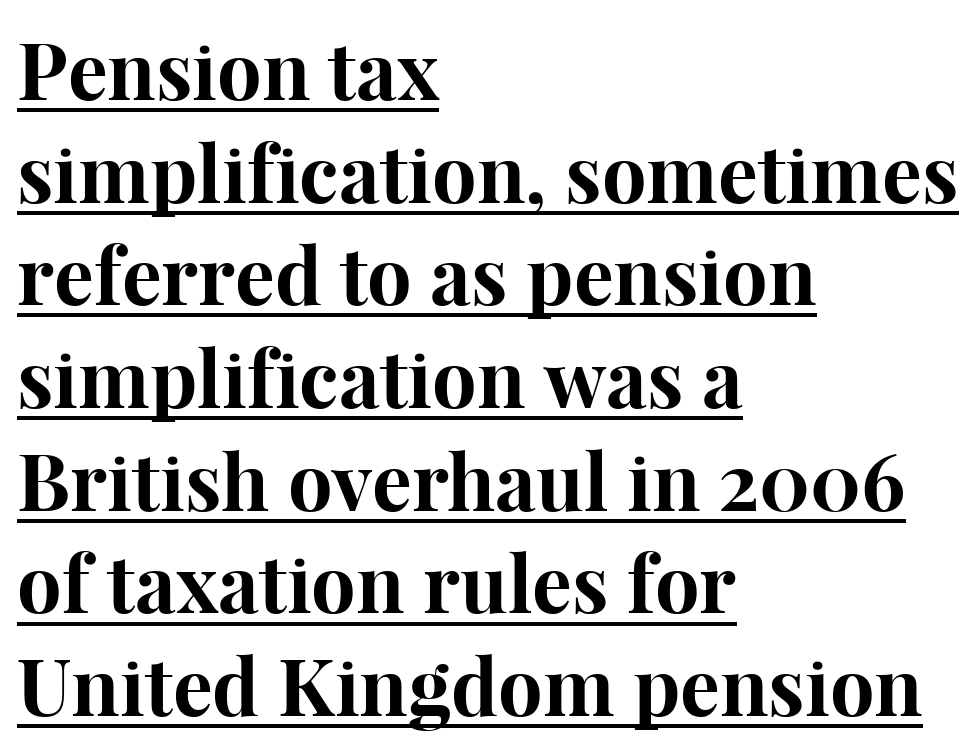
The image shows 79 px bold serif type, upright; set left-aligned, normal line spacing (1.3x), normal letter spacing, underlined; high stroke contrast and a medium x-height.
